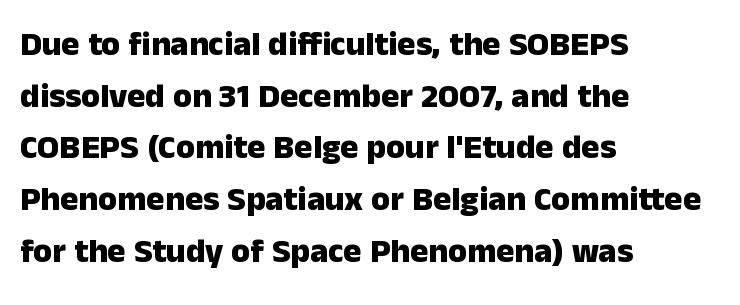
Each row of text sits above clean, open space. This sample keeps an unexceptional amount of space between lines. Note the varied advance widths — an 'i' is clearly narrower than an 'm'. Reading down the block, your eye returns to a fixed left position each line. The text was rendered using a sans face with plain stroke endings. Glyph-to-glyph distance matches everyday printed text.
